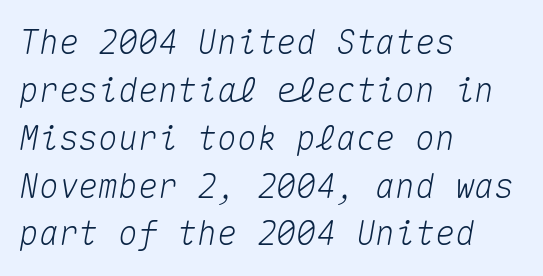
The image shows 33 px text type, italic (leaning right), monospaced; set left-aligned, normal line spacing (1.45x), normal letter spacing, not underlined; medium stroke contrast and a medium x-height.
